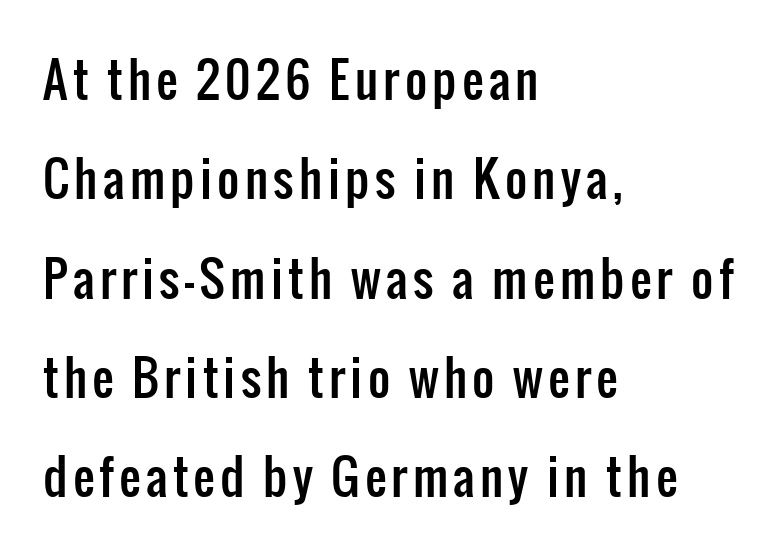
{"serif": "no", "italic": "no", "width": "condensed", "stroke_contrast": "low", "x_height": "medium", "monospaced": "no", "underline": "no", "align": "left", "line_spacing": "loose", "line_spacing_ratio": 2.07, "glyph_px": 48}
